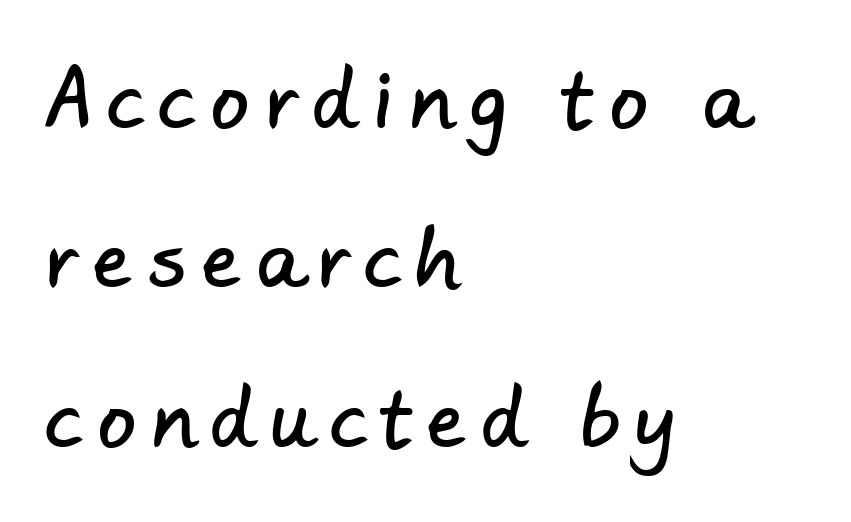
{"serif": "no", "width": "normal", "stroke_contrast": "low", "x_height": "small", "monospaced": "no", "underline": "no", "align": "left", "line_spacing": "loose", "line_spacing_ratio": 2.07, "letter_spacing": "wide", "letter_spacing_em": 0.2, "glyph_px": 77}
